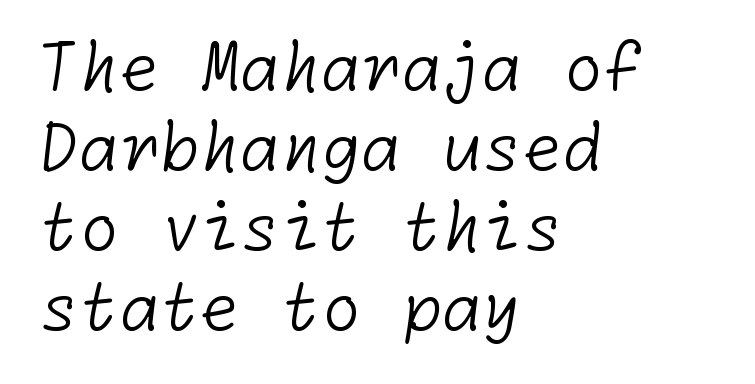
Which margin do the lines hug? The left one — the right edge is uneven. In terms of letterspacing, this is plain default setting. Type without underlining. The strokes carry an ordinary text weight at most. The type family on display is of the sans-serif kind.
